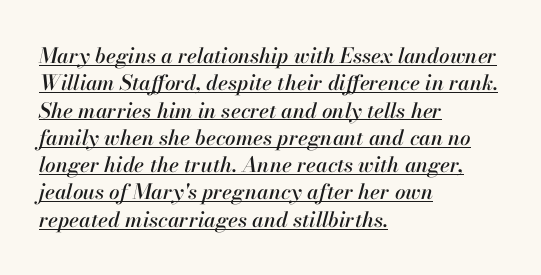
Q: Is the text italic (slanted)? A: Yes, it leans right by about 13 degrees.
Q: Is the text underlined? A: Yes.
Q: How is the paragraph aligned? A: Left-aligned.
Q: Is the spacing between letters normal or unusually wide? A: Normal.
Q: Is the spacing between lines tight, normal or loose? A: Normal.
